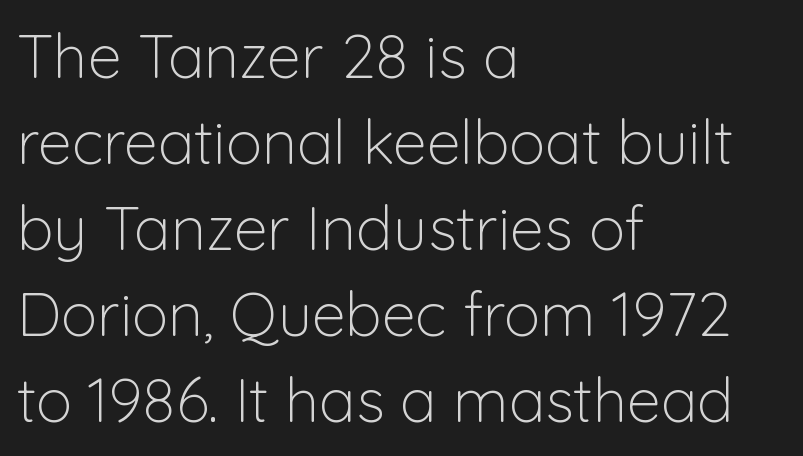
{"serif": "no", "italic": "no", "bold": "no", "weight": "light", "width": "normal", "stroke_contrast": "low", "x_height": "medium", "monospaced": "no", "underline": "no", "align": "left", "line_spacing": "normal", "line_spacing_ratio": 1.41, "letter_spacing": "normal", "letter_spacing_em": 0.0, "glyph_px": 61}
